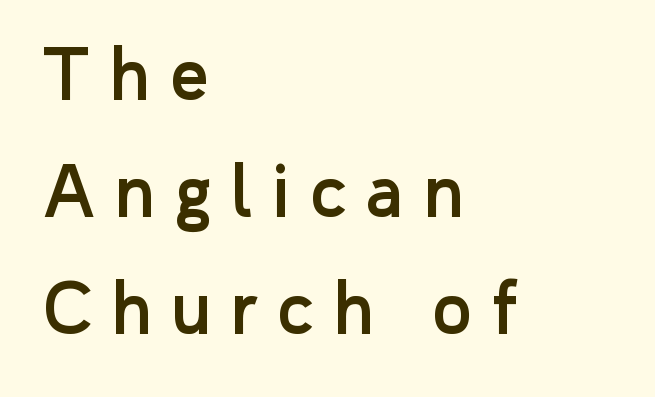
Students, note that the glyphs here are deliberately spaced far apart. Designer's note — italics off, roman on. All the whitespace from short lines collects on the right. The words here are not underlined. Does the type have serifs? No, each stem ends abruptly.
